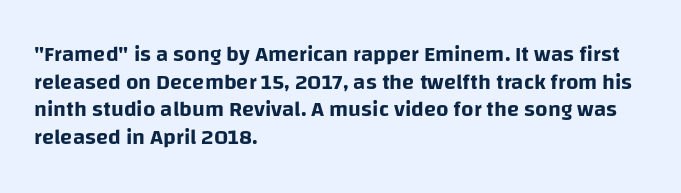
Q: Is the text italic (slanted)? A: No, it is upright.
Q: Is the text underlined? A: No.
Q: How is the paragraph aligned? A: Left-aligned.
Q: Is the spacing between letters normal or unusually wide? A: Normal.
Q: Is the spacing between lines tight, normal or loose? A: Normal.
